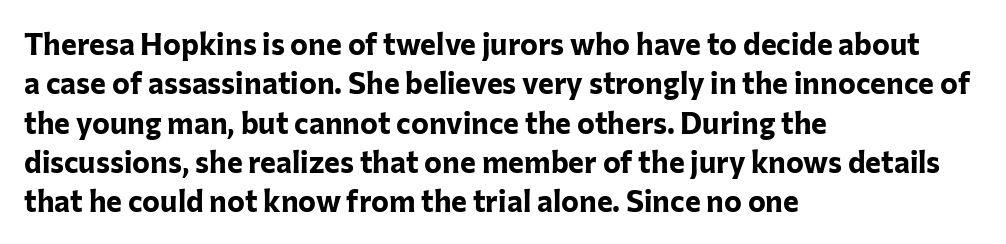
Q: Is the text bold? A: Yes.
Q: Is the text italic (slanted)? A: No, it is upright.
Q: Is the typeface a serif or a sans-serif typeface? A: Sans-serif.
Q: Is the text underlined? A: No.
Q: How is the paragraph aligned? A: Left-aligned.
Q: Is the spacing between letters normal or unusually wide? A: Normal.
Q: Is the spacing between lines tight, normal or loose? A: Normal.
Q: Width (condensed, normal, or wide)? A: Normal.
Q: Stroke contrast? A: Low.
Q: x-height? A: Medium.
Q: Monospaced? A: No.
